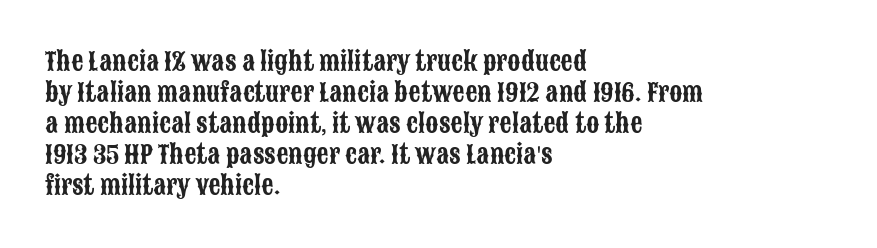
Q: Is the text italic (slanted)? A: No, it is upright.
Q: Is the text underlined? A: No.
Q: How is the paragraph aligned? A: Left-aligned.
Q: Is the spacing between letters normal or unusually wide? A: Normal.
Q: Is the spacing between lines tight, normal or loose? A: Normal.
